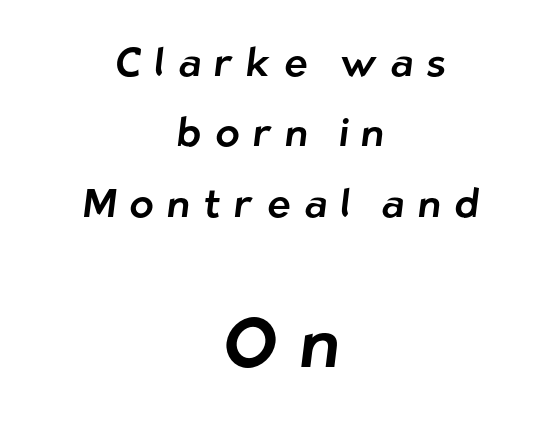
{"serif": "no", "width": "normal", "stroke_contrast": "low", "x_height": "medium", "monospaced": "no", "underline": "no", "align": "center", "line_spacing_ratio": 1.76, "letter_spacing": "wide", "letter_spacing_em": 0.33, "larger_block": "second", "size_ratio": 1.75, "glyph_px": 70}
